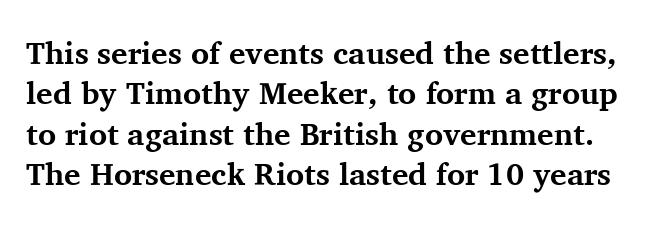
The designer went with a serif here, giving each stem small feet. A typesetter would mark this as roman, not italic. As a designer I'd log this as weight 700, bold. Bare-footed words on every line. The face used here is rendered with its standard letterfit. Spacing verdict: proportional, widths tailored to each character.
